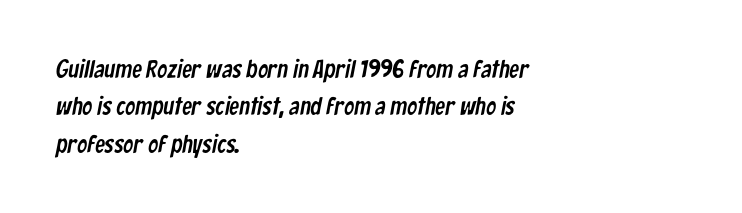
Q: Is the text underlined? A: No.
Q: How is the paragraph aligned? A: Left-aligned.
Q: Is the spacing between letters normal or unusually wide? A: Normal.
Q: Is the spacing between lines tight, normal or loose? A: Normal.
